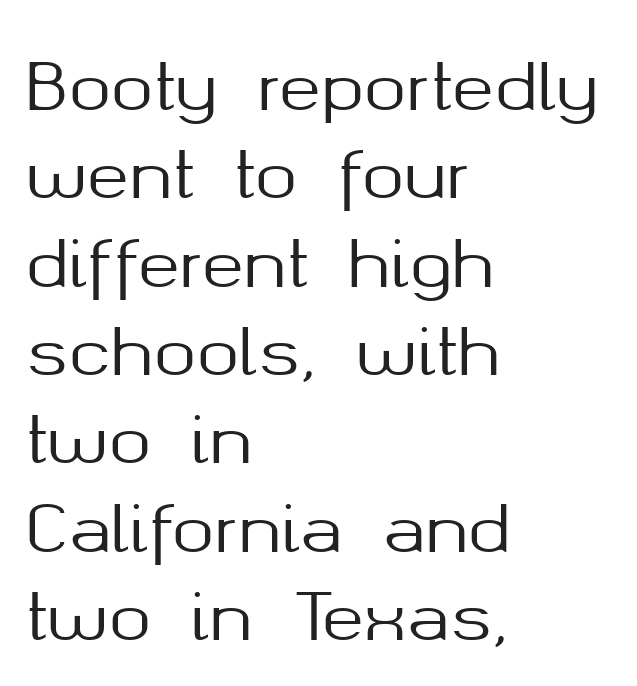
{"serif": "no", "italic": "no", "width": "normal", "stroke_contrast": "medium", "x_height": "medium", "monospaced": "no", "underline": "no", "align": "left", "line_spacing": "normal", "line_spacing_ratio": 1.38, "letter_spacing": "normal", "letter_spacing_em": 0.0, "glyph_px": 64}
